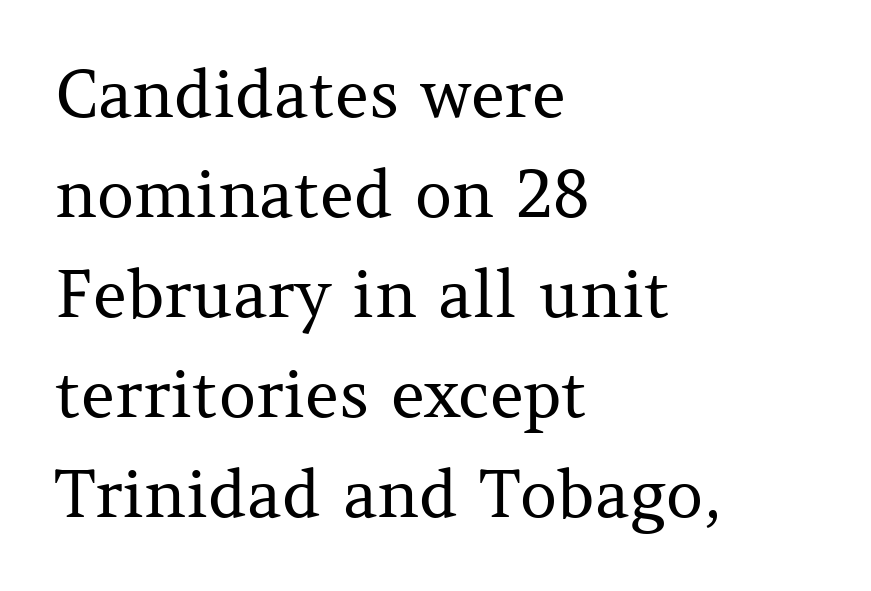
{"serif": "yes", "italic": "no", "bold": "no", "weight": "regular", "width": "normal", "stroke_contrast": "medium", "x_height": "medium", "monospaced": "no", "underline": "no", "align": "left", "line_spacing": "normal", "line_spacing_ratio": 1.54, "letter_spacing": "normal", "letter_spacing_em": 0.0, "glyph_px": 65}
